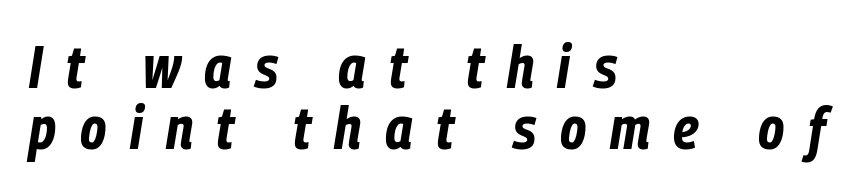
Q: Is the text bold? A: Yes.
Q: Is the text italic (slanted)? A: Yes, it leans right by about 9 degrees.
Q: Is the text underlined? A: No.
Q: How is the paragraph aligned? A: Left-aligned.
Q: Is the spacing between letters normal or unusually wide? A: Unusually wide.
Q: Is the spacing between lines tight, normal or loose? A: Tight.
Q: Width (condensed, normal, or wide)? A: Condensed.
Q: Stroke contrast? A: Low.
Q: x-height? A: Medium.
Q: Monospaced? A: No.
